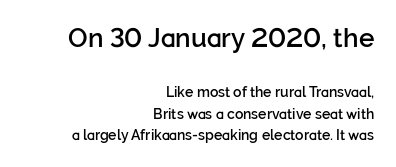
{"italic": "no", "bold": "semi", "underline": "no", "align": "right", "line_spacing": "normal", "line_spacing_ratio": 1.55, "letter_spacing": "normal", "letter_spacing_em": 0.0, "larger_block": "first", "size_ratio": 1.86, "glyph_px": 26}
